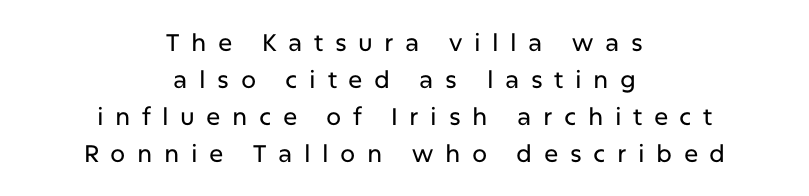
{"italic": "no", "underline": "no", "align": "center", "line_spacing": "normal", "line_spacing_ratio": 1.54, "letter_spacing": "wide", "letter_spacing_em": 0.48, "glyph_px": 24}
